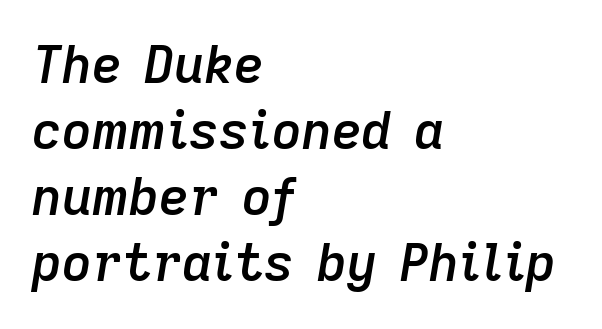
{"italic": "yes", "lean": "right", "slant_degrees": 9, "bold": "semi", "weight": "semibold", "width": "normal", "stroke_contrast": "low", "x_height": "medium", "monospaced": "no", "underline": "no", "align": "left", "line_spacing": "normal", "line_spacing_ratio": 1.27, "letter_spacing": "normal", "letter_spacing_em": 0.0, "glyph_px": 52}
